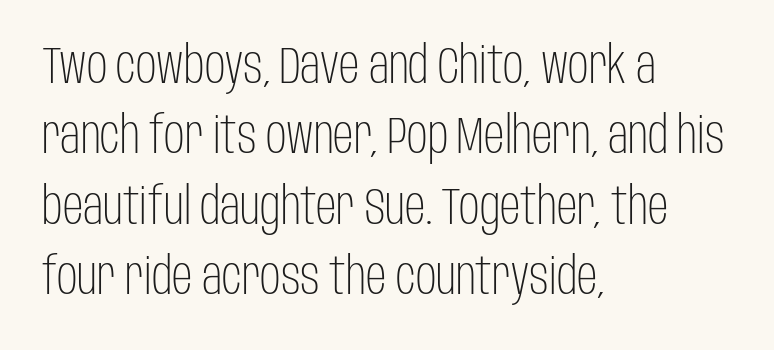
The image shows 51 px light, condensed sans-serif type, upright; set left-aligned, normal line spacing (1.38x), normal letter spacing, not underlined; low stroke contrast and a large x-height.
